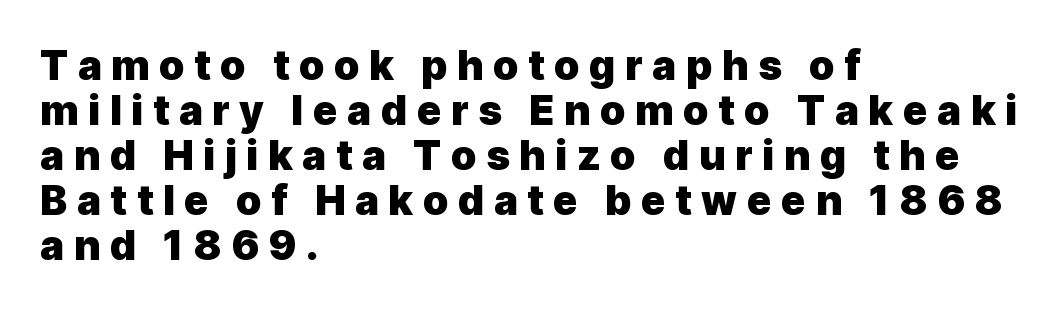
The image shows 41 px heavy sans-serif type, upright; set left-aligned, tight line spacing (1.1x), unusually wide letter spacing (+0.23 em), not underlined; a medium x-height.
